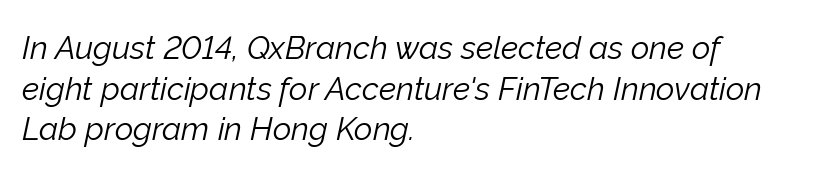
{"italic": "yes", "lean": "right", "slant_degrees": 12, "bold": "no", "weight": "light", "width": "normal", "stroke_contrast": "low", "x_height": "medium", "monospaced": "no", "underline": "no", "align": "left", "line_spacing": "normal", "line_spacing_ratio": 1.27, "letter_spacing": "normal", "letter_spacing_em": 0.0, "glyph_px": 32}
